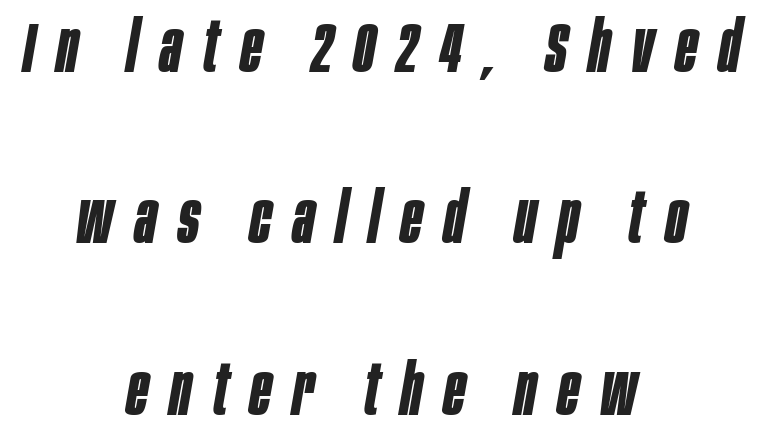
{"italic": "yes", "lean": "right", "slant_degrees": 10, "bold": "yes", "weight": "bold", "width": "condensed", "stroke_contrast": "low", "x_height": "large", "monospaced": "no", "underline": "no", "align": "center", "line_spacing": "loose", "line_spacing_ratio": 2.45, "letter_spacing": "wide", "letter_spacing_em": 0.31, "glyph_px": 70}
